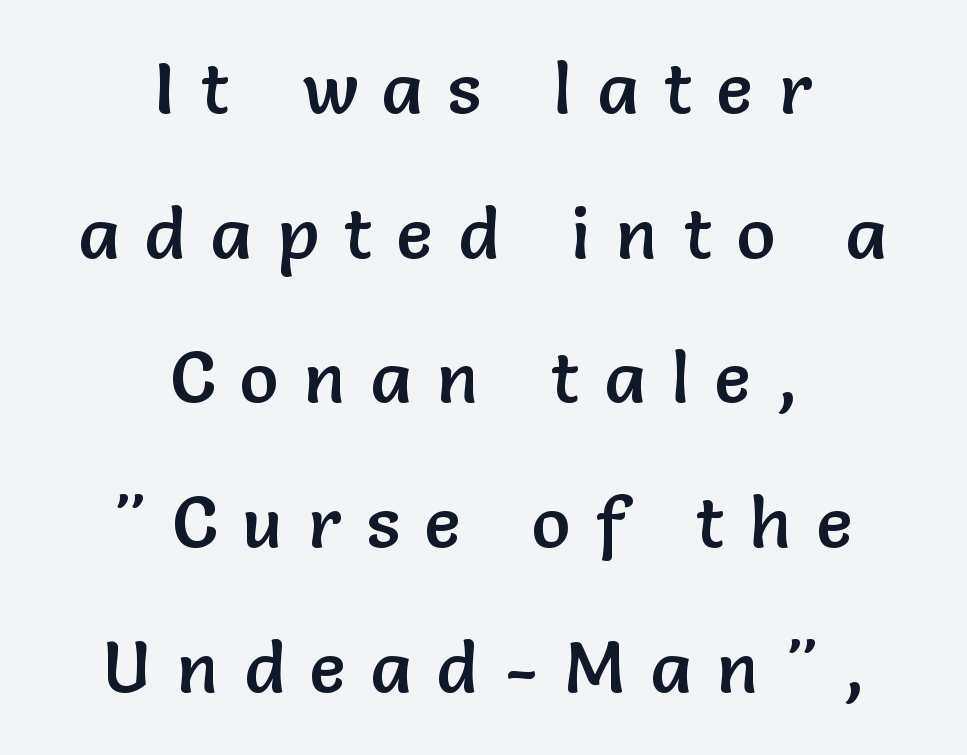
Does the leading feel generous? Absolutely, it's lavish. The compositor balanced each line on the midline. Underline: absent. Each letter keeps its own natural width here, so spacing adapts to shape.
